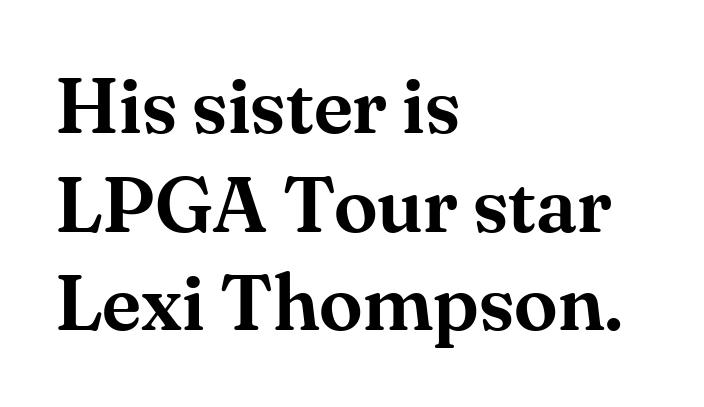
{"serif": "yes", "italic": "no", "width": "normal", "stroke_contrast": "medium", "x_height": "small", "monospaced": "no", "underline": "no", "align": "left", "line_spacing": "normal", "line_spacing_ratio": 1.25, "letter_spacing": "normal", "letter_spacing_em": 0.0, "glyph_px": 79}
